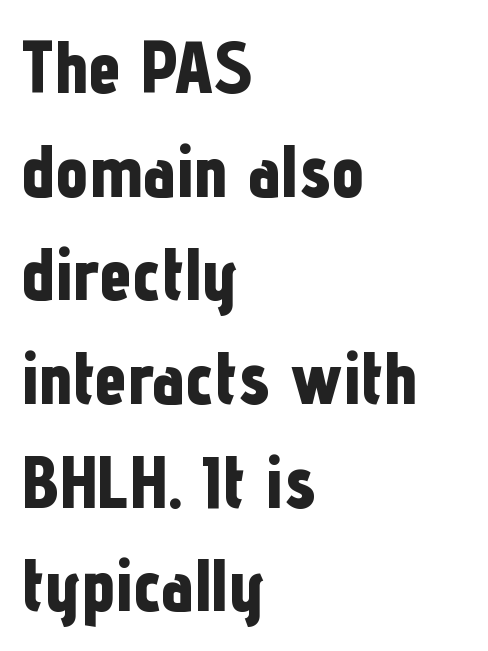
Q: Is the text bold? A: Yes.
Q: Is the text italic (slanted)? A: No, it is upright.
Q: Is the typeface a serif or a sans-serif typeface? A: Sans-serif.
Q: Is the text underlined? A: No.
Q: How is the paragraph aligned? A: Left-aligned.
Q: Is the spacing between letters normal or unusually wide? A: Normal.
Q: Is the spacing between lines tight, normal or loose? A: Normal.
Q: Width (condensed, normal, or wide)? A: Condensed.
Q: Stroke contrast? A: Low.
Q: x-height? A: Medium.
Q: Monospaced? A: No.
